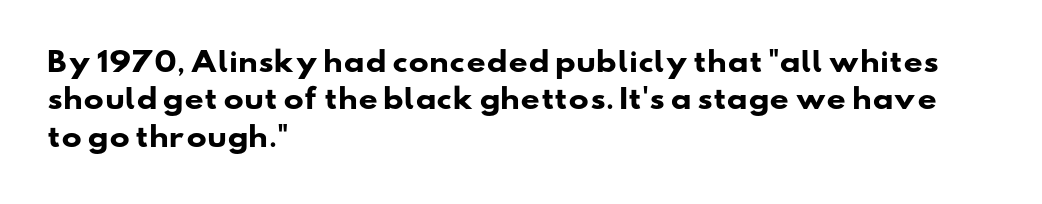
Is there much room between lines? A standard amount, neither cramped nor airy. Tracking value appears to be zero — textbook default spacing. No word sits above an underline. The setting favours the left margin, as ordinary paragraphs usually do. The rendering uses a bold face; every stroke is thick and dark.
